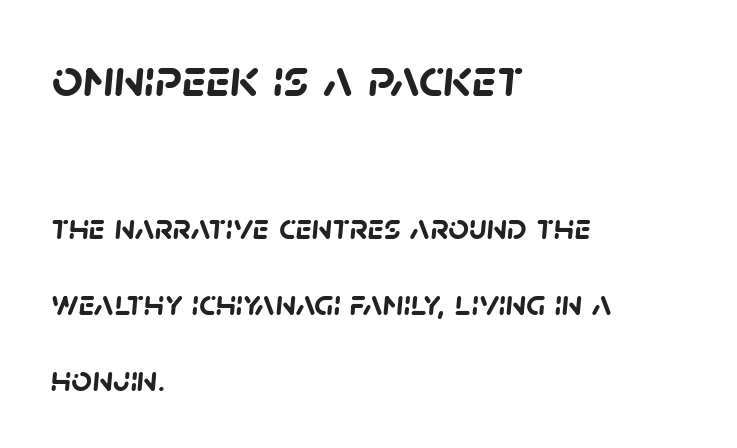
{"serif": "no", "bold": "yes", "weight": "semibold", "width": "normal", "stroke_contrast": "low", "x_height": "large", "monospaced": "no", "underline": "no", "align": "left", "line_spacing": "loose", "line_spacing_ratio": 2.12, "letter_spacing": "normal", "letter_spacing_em": 0.0, "larger_block": "first", "size_ratio": 1.5, "glyph_px": 54}
